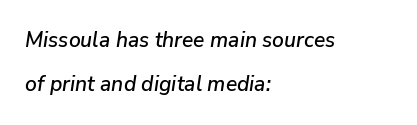
{"italic": "yes", "lean": "right", "slant_degrees": 9, "underline": "no", "align": "left", "line_spacing": "loose", "line_spacing_ratio": 2.1, "letter_spacing": "normal", "letter_spacing_em": 0.0, "glyph_px": 21}
